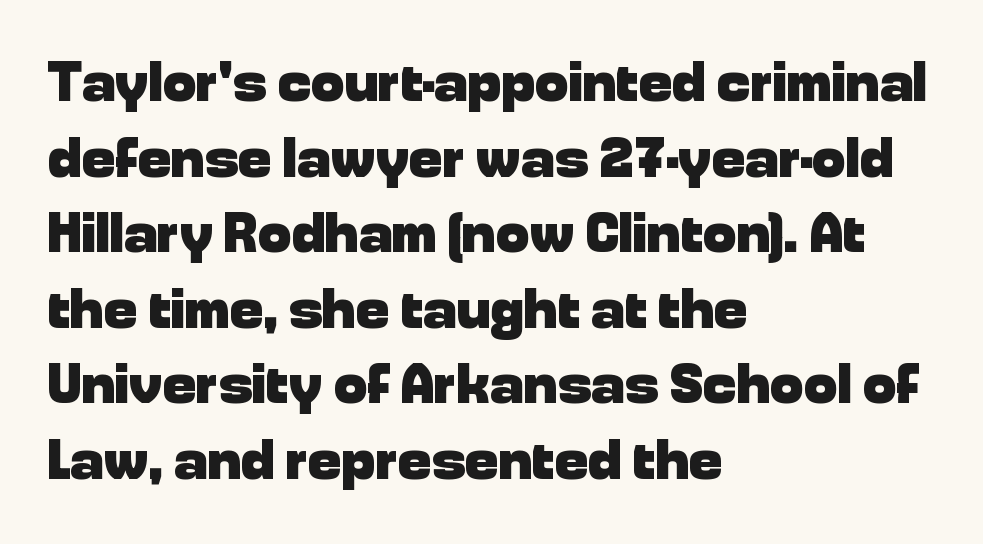
{"serif": "no", "italic": "no", "bold": "yes", "weight": "heavy", "width": "normal", "stroke_contrast": "low", "x_height": "medium", "monospaced": "no", "underline": "no", "align": "left", "line_spacing": "normal", "line_spacing_ratio": 1.35, "letter_spacing": "normal", "letter_spacing_em": 0.0, "glyph_px": 56}
